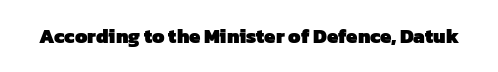
The image shows 20 px bold type; set normal letter spacing, not underlined.
